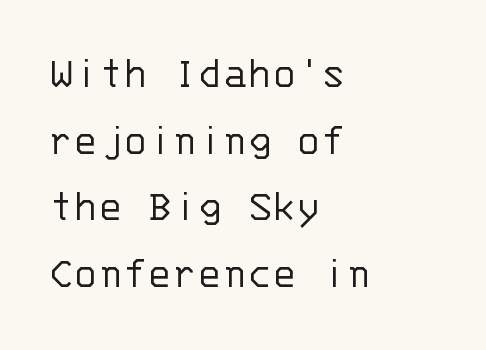
Q: Is the text bold? A: No.
Q: Is the text italic (slanted)? A: No, it is upright.
Q: Is the typeface a serif or a sans-serif typeface? A: Sans-serif.
Q: Is the text underlined? A: No.
Q: How is the paragraph aligned? A: Left-aligned.
Q: Is the spacing between letters normal or unusually wide? A: Normal.
Q: Is the spacing between lines tight, normal or loose? A: Normal.
Q: Width (condensed, normal, or wide)? A: Normal.
Q: Stroke contrast? A: Low.
Q: x-height? A: Large.
Q: Monospaced? A: Yes.
